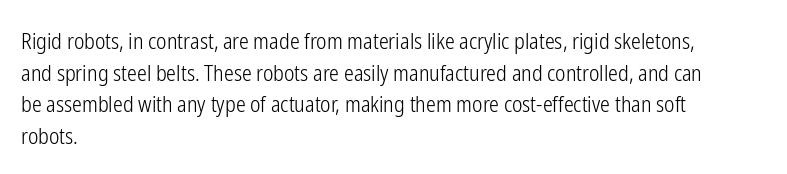
Ordinary non-slanted type is in use. Whoever set this chose a conventional vertical rhythm. Nothing unusual about the tracking: characters are spaced as the font intends. Every row of glyphs begins at an identical x-position on the left.
